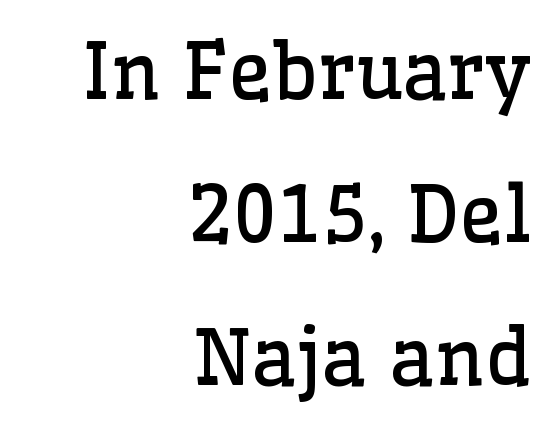
What stands out about the letter spacing? Nothing — it is the standard amount. The foot of each line stays bare and open. On a weight scale, this lands at 450 or below. Ascenders rise straight up at ninety degrees.
